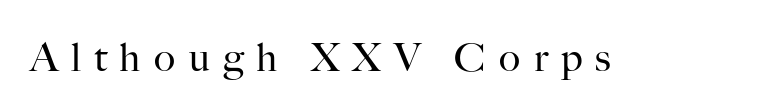
Q: Is the text bold? A: No.
Q: Is the text italic (slanted)? A: No, it is upright.
Q: Is the typeface a serif or a sans-serif typeface? A: Serif.
Q: Is the text underlined? A: No.
Q: Is the spacing between letters normal or unusually wide? A: Unusually wide.
Q: Width (condensed, normal, or wide)? A: Normal.
Q: Stroke contrast? A: High.
Q: x-height? A: Small.
Q: Monospaced? A: No.
